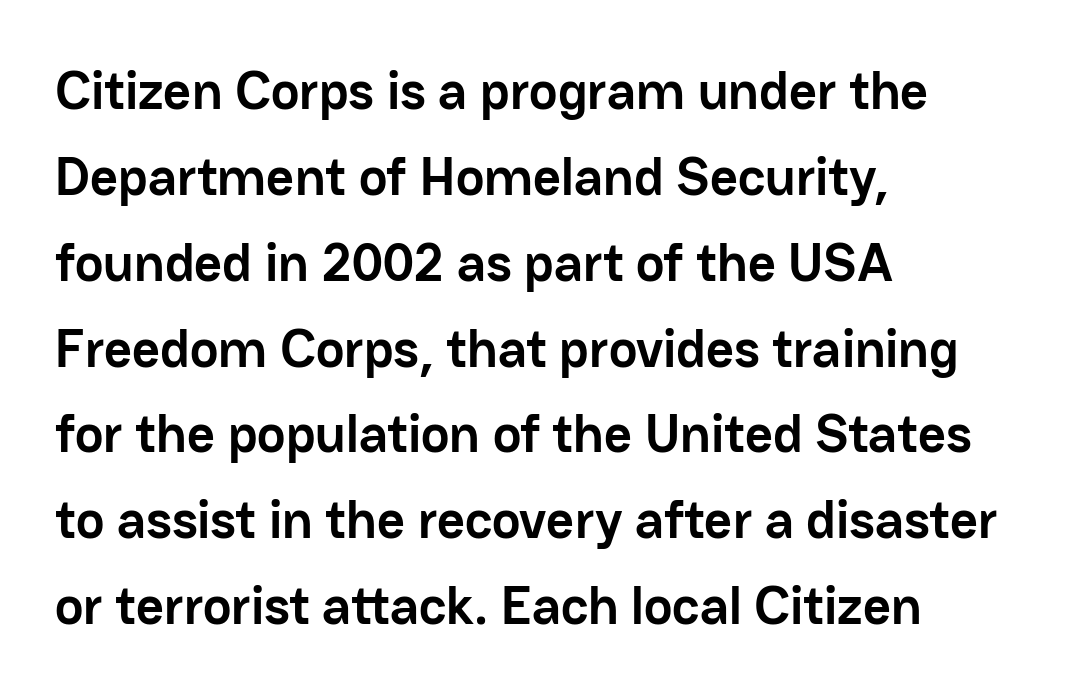
Short note: letters normally spaced. A classic flush-left, rag-right setting is used for this passage. This rendering employs a face without finishing strokes, i.e., a sans-serif. Normally led — the rows are evenly, conventionally spaced. The passage shown is typed in a proportional face where columns would drift. Plenty of ink on the page — the face is bold.
